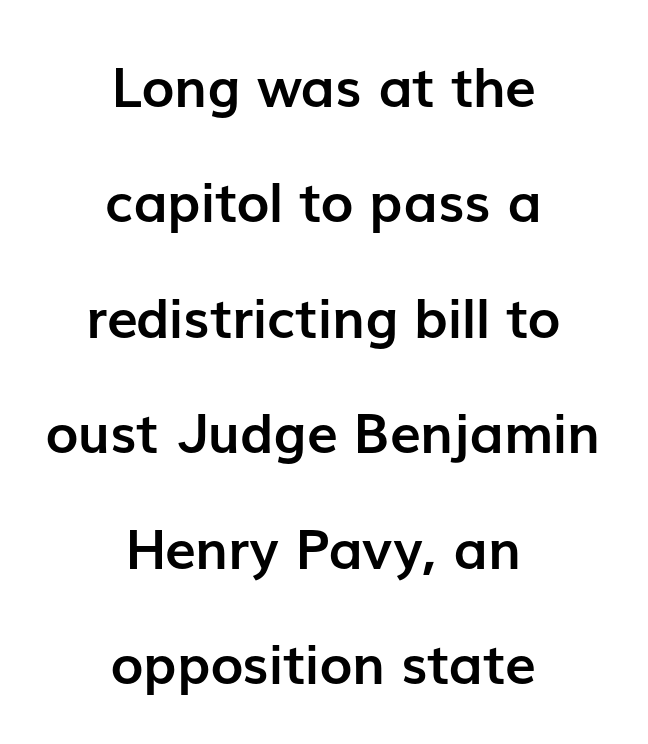
Q: Is the text bold? A: Yes.
Q: Is the text italic (slanted)? A: No, it is upright.
Q: Is the typeface a serif or a sans-serif typeface? A: Sans-serif.
Q: Is the text underlined? A: No.
Q: How is the paragraph aligned? A: Centered.
Q: Is the spacing between letters normal or unusually wide? A: Normal.
Q: Is the spacing between lines tight, normal or loose? A: Loose.
Q: Width (condensed, normal, or wide)? A: Normal.
Q: Stroke contrast? A: Low.
Q: x-height? A: Medium.
Q: Monospaced? A: No.
